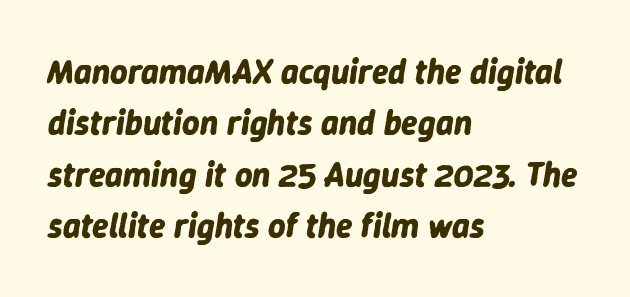
The image shows 34 px bold type, italic (leaning right); set left-aligned, normal line spacing (1.51x), normal letter spacing, not underlined; low stroke contrast and a medium x-height.
